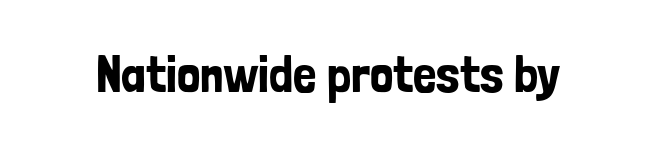
The image shows 52 px condensed sans-serif type, upright; set normal letter spacing, not underlined; low stroke contrast and a medium x-height.
